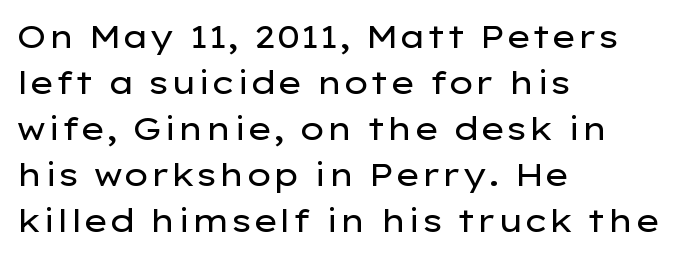
{"serif": "no", "italic": "no", "bold": "no", "weight": "regular", "width": "wide", "stroke_contrast": "low", "x_height": "medium", "monospaced": "no", "underline": "no", "align": "left", "line_spacing": "normal", "line_spacing_ratio": 1.44, "letter_spacing": "normal", "letter_spacing_em": 0.0, "glyph_px": 32}
